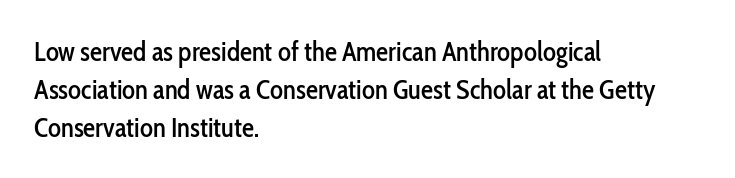
The ragged edge is on the right, which tells us the setting is flush left. Underline: absent. Does the leading feel generous? No, just average. The type is set solid horizontally, with unmodified tracking.
